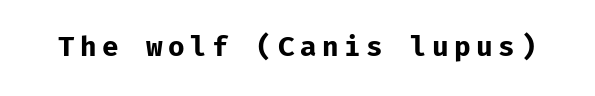
These lines were composed using upright roman letters. Inter-character spacing is expanded well beyond the font's built-in metrics. Glance below the letters and you will spot only blank space. I'd describe the lettering as bold — thick and assertive.
